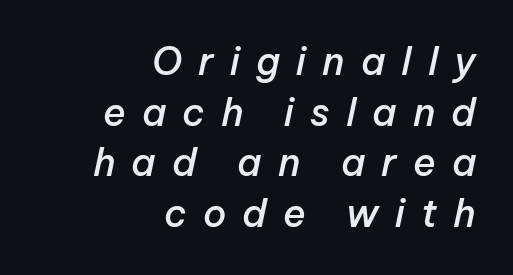
Q: Is the text bold? A: Semi-bold.
Q: Is the text italic (slanted)? A: Yes, it leans right by about 12 degrees.
Q: Is the text underlined? A: No.
Q: How is the paragraph aligned? A: Right-aligned.
Q: Is the spacing between letters normal or unusually wide? A: Unusually wide.
Q: Is the spacing between lines tight, normal or loose? A: Normal.
Q: Width (condensed, normal, or wide)? A: Normal.
Q: Stroke contrast? A: Low.
Q: x-height? A: Medium.
Q: Monospaced? A: No.
